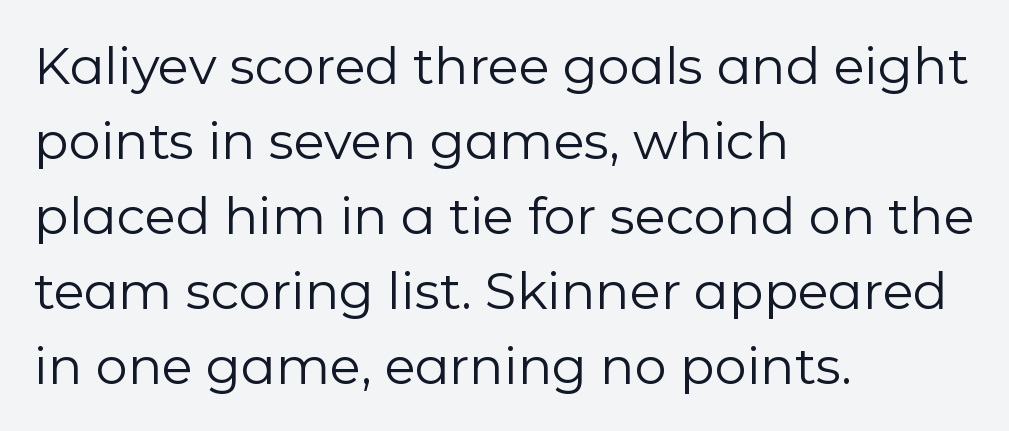
Q: Is the text bold? A: No.
Q: Is the text italic (slanted)? A: No, it is upright.
Q: Is the typeface a serif or a sans-serif typeface? A: Sans-serif.
Q: Is the text underlined? A: No.
Q: How is the paragraph aligned? A: Left-aligned.
Q: Is the spacing between letters normal or unusually wide? A: Normal.
Q: Is the spacing between lines tight, normal or loose? A: Normal.
Q: Width (condensed, normal, or wide)? A: Normal.
Q: Stroke contrast? A: Low.
Q: x-height? A: Medium.
Q: Monospaced? A: No.
